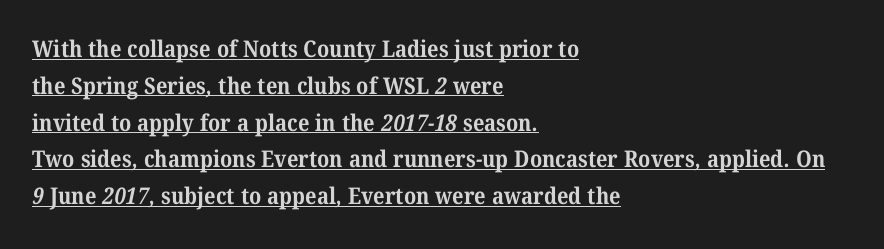
Q: Is the text bold? A: Yes.
Q: Is the text underlined? A: Yes.
Q: How is the paragraph aligned? A: Left-aligned.
Q: Is the spacing between letters normal or unusually wide? A: Normal.
Q: Is the spacing between lines tight, normal or loose? A: Normal.
